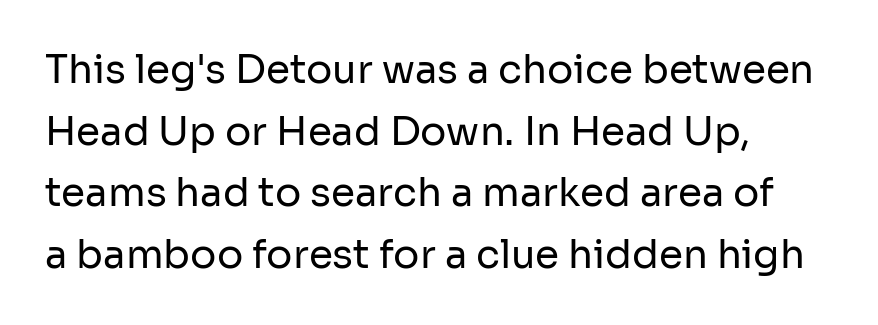
No letter is thick-stroked: the sample isn't bold. A bare baseline throughout the passage. Every stem runs plumb, perpendicular to the baseline. This is sans-serif lettering, the kind often seen on screens and signage. Evenly set lines give the paragraph a standard silhouette. Caption: standard tracking, unaltered.
